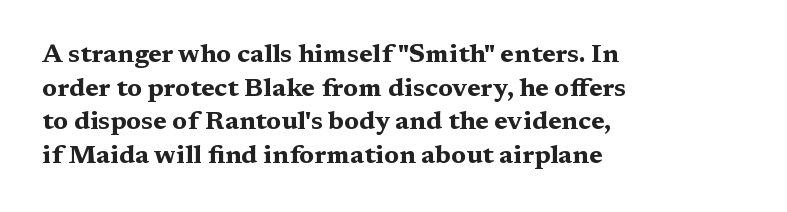
Q: Is the text bold? A: Yes.
Q: Is the text italic (slanted)? A: No, it is upright.
Q: Is the text underlined? A: No.
Q: How is the paragraph aligned? A: Left-aligned.
Q: Is the spacing between letters normal or unusually wide? A: Normal.
Q: Is the spacing between lines tight, normal or loose? A: Normal.
